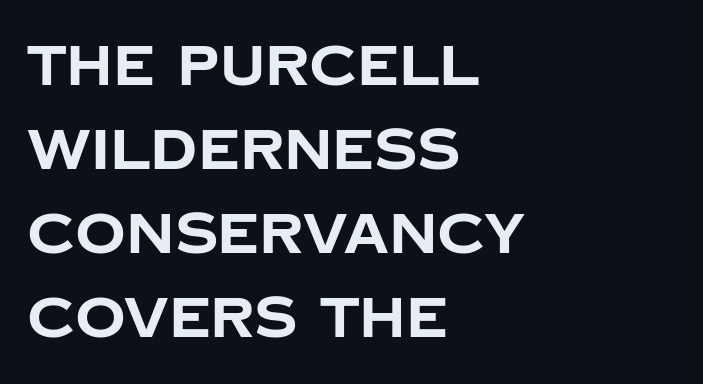
Posture: upright roman. Students, observe: this is what conventionally led text looks like. A bare baseline throughout the passage. Heft: maximum for text — a bold.
